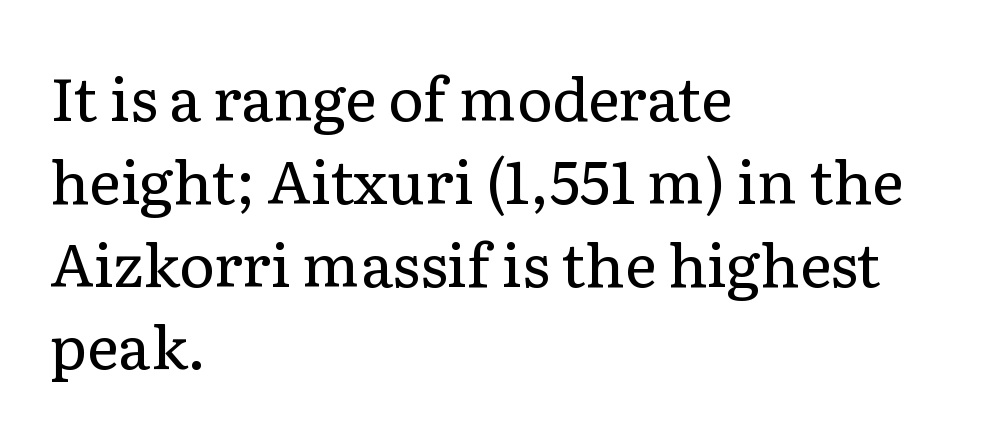
The image shows 60 px regular-weight serif type, upright; set left-aligned, normal line spacing (1.38x), normal letter spacing, not underlined; low stroke contrast and a medium x-height.
